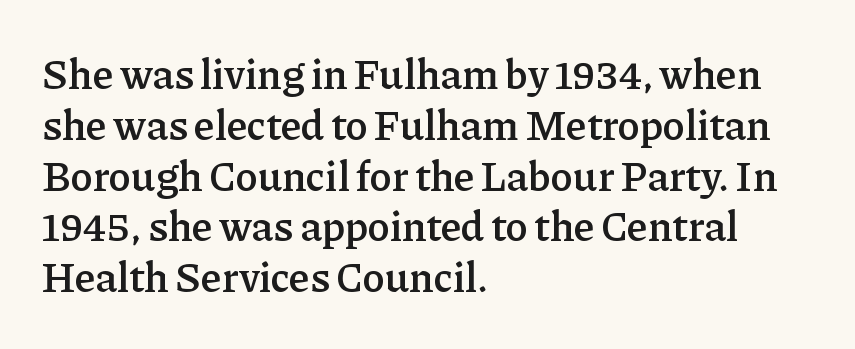
The image shows 42 px semibold serif type, upright; set left-aligned, line spacing 1.21x, normal letter spacing, not underlined; low stroke contrast and a medium x-height.
